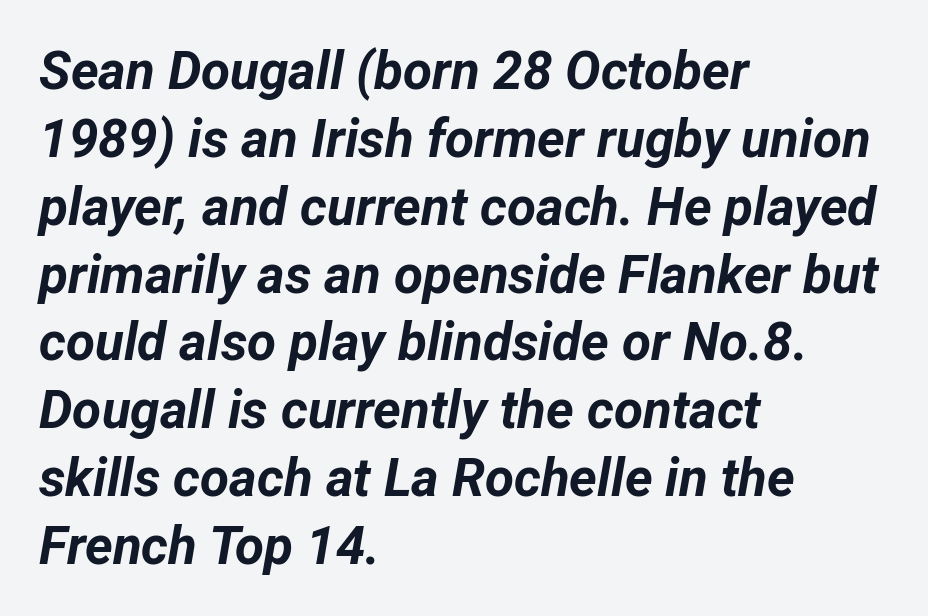
The letterforms sit shoulder to shoulder at normal distance. These lines are rendered in a variable-pitch font. Its strokes are broad and dark, the hallmark of bold type. Horizontal bands of white between lines are of average thickness.
